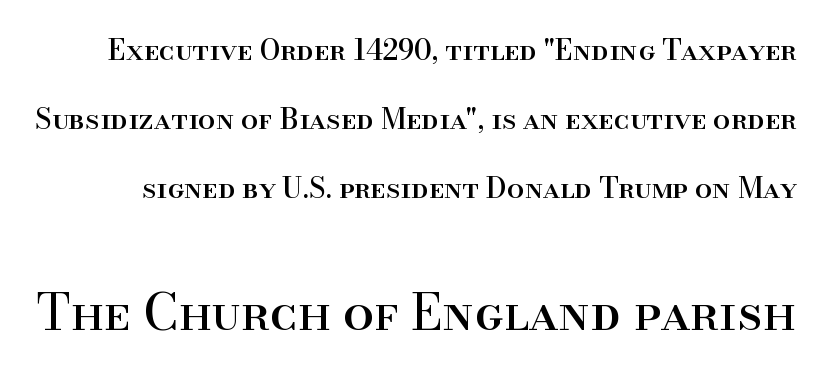
{"serif": "yes", "italic": "no", "width": "normal", "stroke_contrast": "high", "x_height": "small", "monospaced": "no", "underline": "no", "line_spacing": "loose", "line_spacing_ratio": 2.46, "letter_spacing": "normal", "letter_spacing_em": 0.0, "larger_block": "second", "size_ratio": 1.75, "glyph_px": 49}
